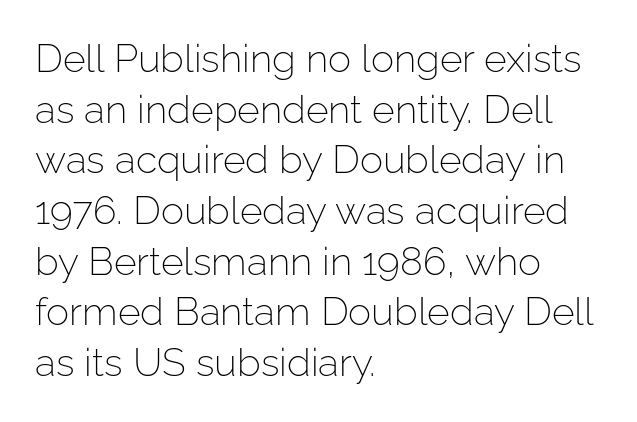
{"serif": "no", "italic": "no", "bold": "no", "weight": "light", "width": "normal", "stroke_contrast": "low", "x_height": "medium", "monospaced": "no", "underline": "no", "align": "left", "line_spacing": "normal", "line_spacing_ratio": 1.3, "letter_spacing": "normal", "letter_spacing_em": 0.0, "glyph_px": 39}
